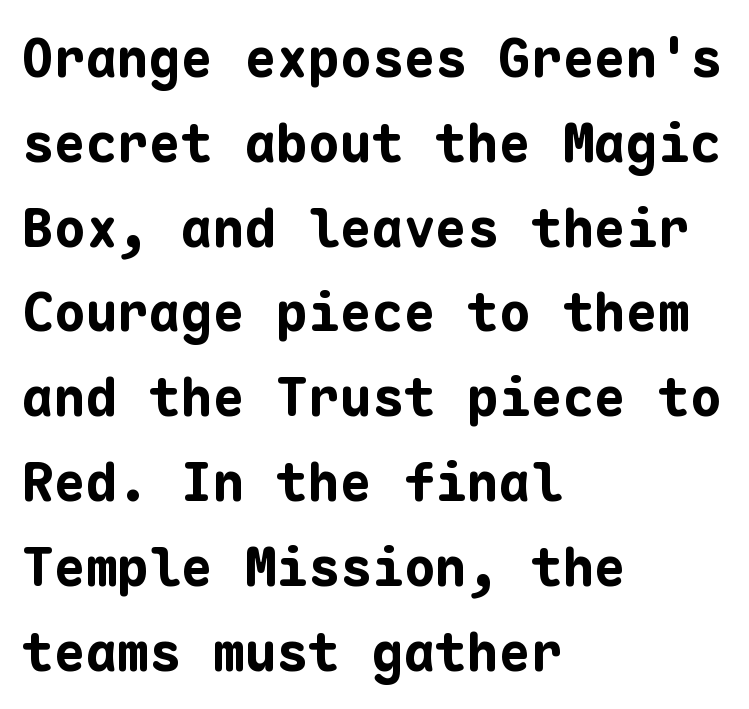
Q: Is the text bold? A: Yes.
Q: Is the text italic (slanted)? A: No, it is upright.
Q: Is the typeface a serif or a sans-serif typeface? A: Sans-serif.
Q: Is the text underlined? A: No.
Q: How is the paragraph aligned? A: Left-aligned.
Q: Is the spacing between letters normal or unusually wide? A: Normal.
Q: Is the spacing between lines tight, normal or loose? A: Normal.
Q: Width (condensed, normal, or wide)? A: Normal.
Q: Stroke contrast? A: Low.
Q: x-height? A: Medium.
Q: Monospaced? A: Yes.
